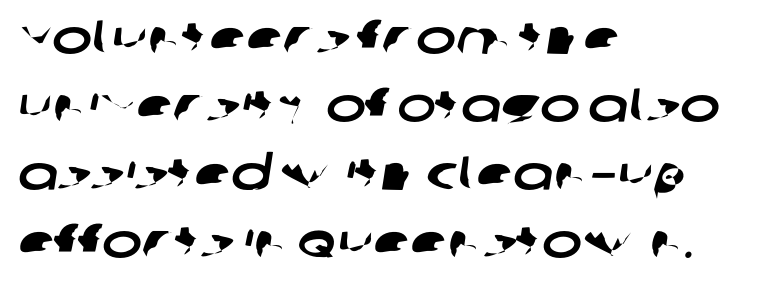
The image shows 48 px wide sans-serif type; set left-aligned, normal line spacing (1.42x), normal letter spacing, not underlined; low stroke contrast and a large x-height.
